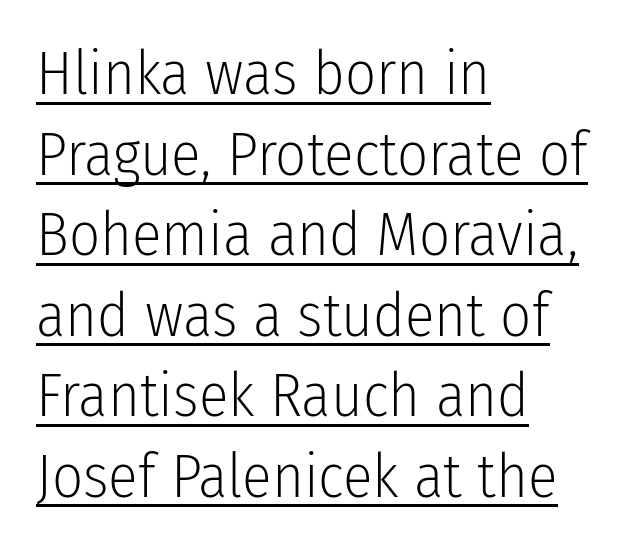
Stroke thickness stays within the range of a standard reading face or lighter. Is there an underline? Yes — a line sits under the letters. Is there any slant? The stems are plumb. Reading down the block, your eye returns to a fixed left position each line.
